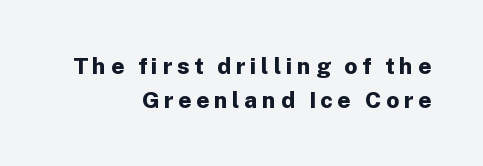
{"italic": "no", "bold": "yes", "underline": "no", "align": "right", "line_spacing": "normal", "line_spacing_ratio": 1.47, "letter_spacing": "wide", "letter_spacing_em": 0.2, "glyph_px": 23}
